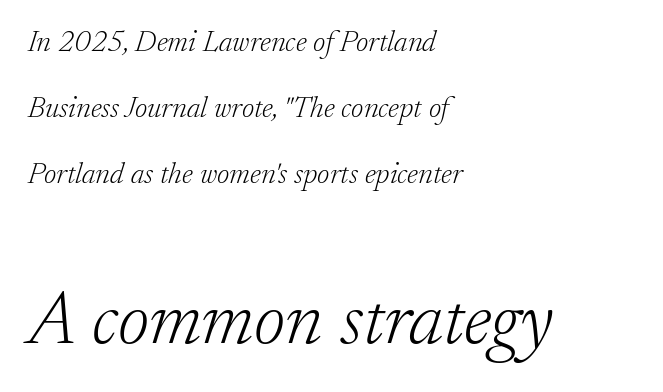
Q: Is the text bold? A: No.
Q: Is the text italic (slanted)? A: Yes, it leans right by about 17 degrees.
Q: Is the typeface a serif or a sans-serif typeface? A: Serif.
Q: Is the text underlined? A: No.
Q: How is the paragraph aligned? A: Left-aligned.
Q: Is the spacing between letters normal or unusually wide? A: Normal.
Q: Is the spacing between lines tight, normal or loose? A: Loose.
Q: Which block of text is set in a larger size, the first (top) or the second (bottom)? A: The second (bottom) one.
Q: Width (condensed, normal, or wide)? A: Normal.
Q: Stroke contrast? A: Low.
Q: x-height? A: Small.
Q: Monospaced? A: No.
